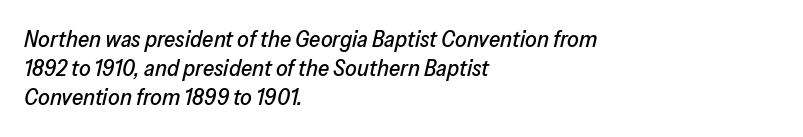
Anything drawn beneath the words? Only blank space. Default kerning and tracking; the words read as compact shapes. Slanted lettering throughout. The block of text has a typical density, with ordinary space between rows. Does the copy run flush right? No — it runs flush left.
